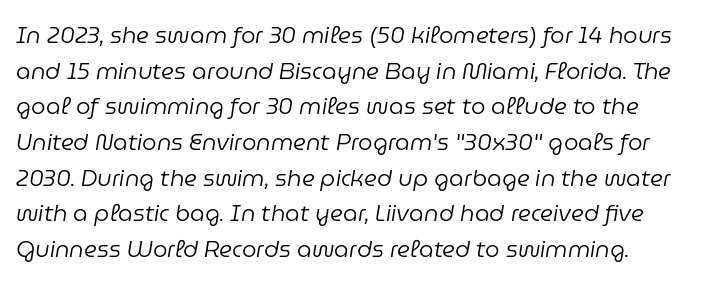
The image shows 23 px text type, italic (leaning right); set normal line spacing (1.55x), normal letter spacing, not underlined.
